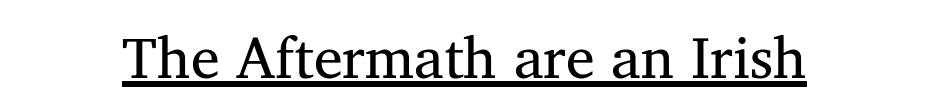
Q: Is the text bold? A: No.
Q: Is the text italic (slanted)? A: No, it is upright.
Q: Is the typeface a serif or a sans-serif typeface? A: Serif.
Q: Is the text underlined? A: Yes.
Q: Is the spacing between letters normal or unusually wide? A: Normal.
Q: Width (condensed, normal, or wide)? A: Normal.
Q: Stroke contrast? A: Medium.
Q: x-height? A: Medium.
Q: Monospaced? A: No.
